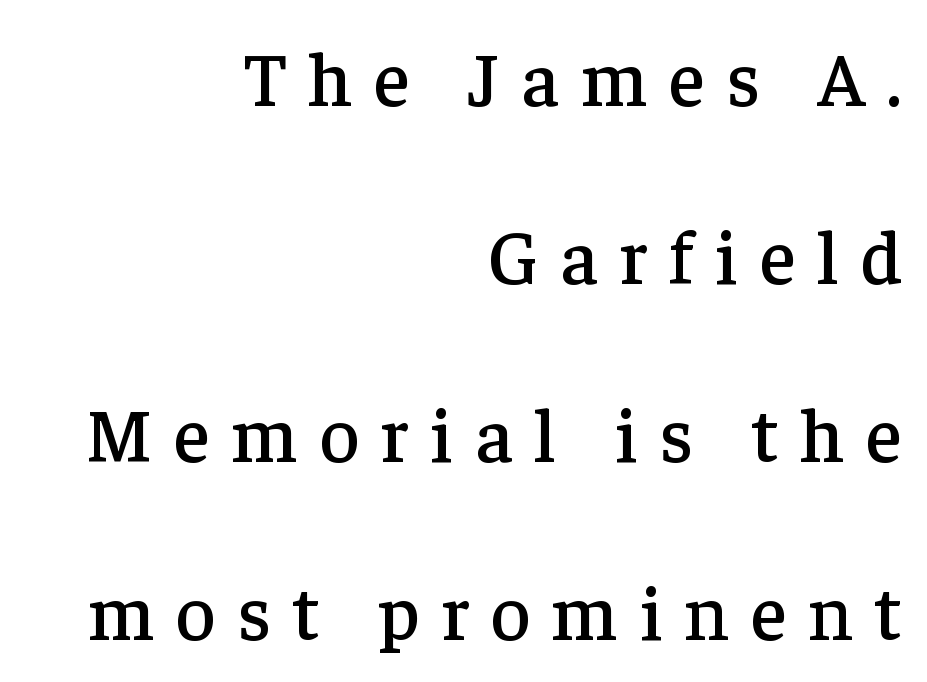
Descenders hang freely into open space. Whoever set this chose breathing room over compactness in the vertical rhythm. In terms of letterform style, serifs are clearly present. The font's upright variant was chosen for this text.
